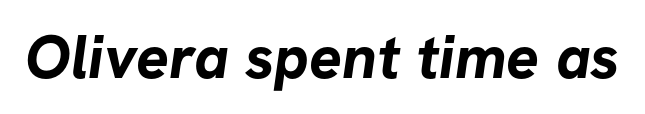
Q: Is the text bold? A: Yes.
Q: Is the typeface a serif or a sans-serif typeface? A: Sans-serif.
Q: Is the text underlined? A: No.
Q: Is the spacing between letters normal or unusually wide? A: Normal.
Q: Width (condensed, normal, or wide)? A: Normal.
Q: Stroke contrast? A: Low.
Q: x-height? A: Medium.
Q: Monospaced? A: No.
